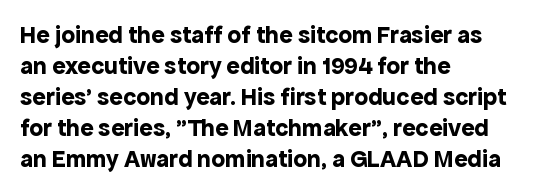
Q: Is the text bold? A: Yes.
Q: Is the text italic (slanted)? A: No, it is upright.
Q: Is the text underlined? A: No.
Q: How is the paragraph aligned? A: Left-aligned.
Q: Is the spacing between letters normal or unusually wide? A: Normal.
